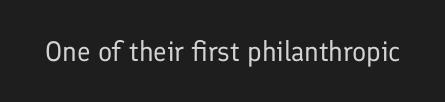
The specimen omits any rule beneath the text block's lines. Short note: letters normally spaced. Vertical strokes here are truly vertical. Note the varied advance widths — an 'i' is clearly narrower than an 'm'. The face used here is a sans, in the tradition of grotesques and geometrics.
